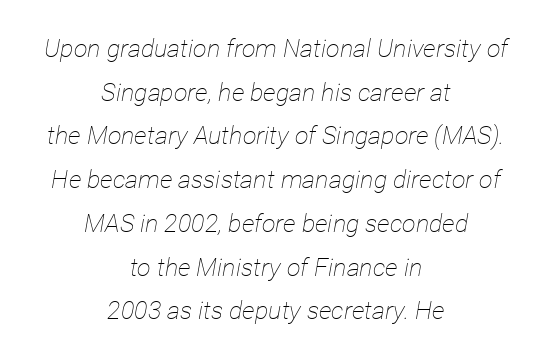
The image shows 25 px text type, italic (leaning right); set centered, line spacing 1.75x, normal letter spacing, not underlined.
